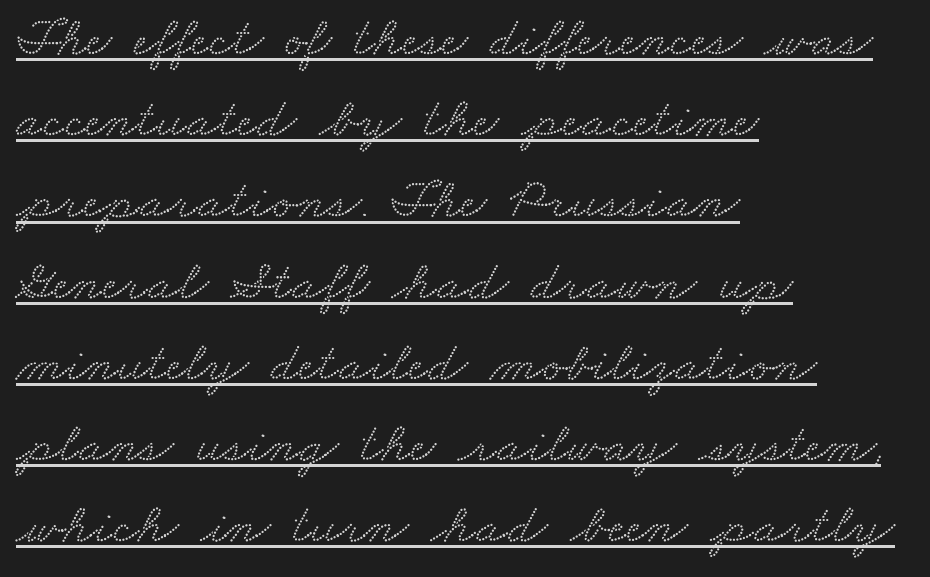
The image shows 56 px wide serif type; set left-aligned, normal line spacing (1.45x), normal letter spacing, underlined; low stroke contrast and a small x-height.
